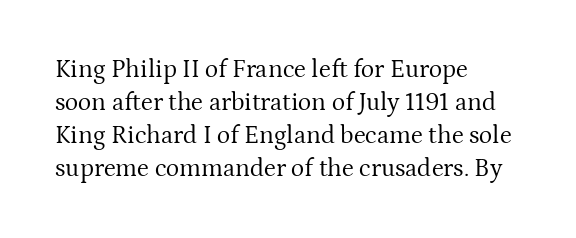
{"italic": "no", "bold": "no", "underline": "no", "align": "left", "line_spacing": "normal", "line_spacing_ratio": 1.32, "letter_spacing": "normal", "letter_spacing_em": 0.0, "glyph_px": 25}
